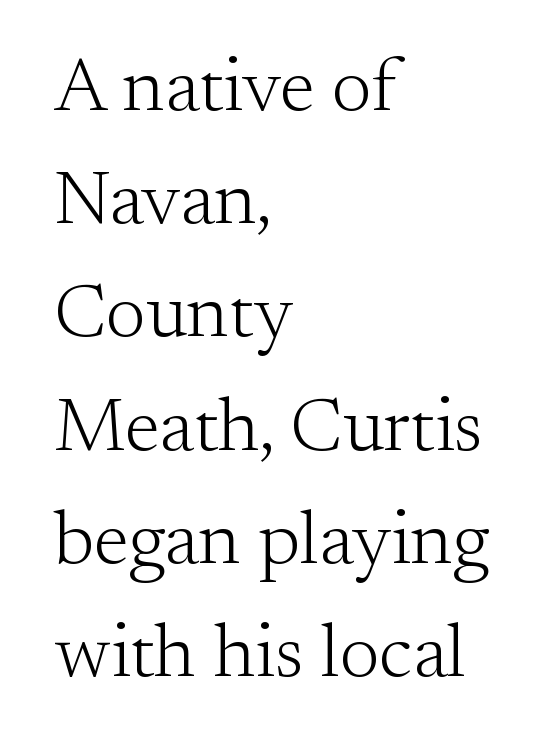
The image shows 76 px light serif type, upright; set left-aligned, normal line spacing (1.49x), normal letter spacing, not underlined; medium stroke contrast and a small x-height.
